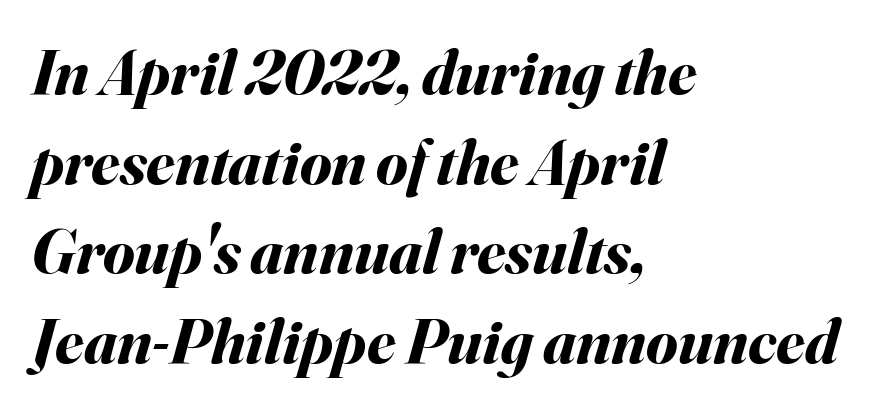
{"italic": "yes", "lean": "right", "slant_degrees": 16, "bold": "yes", "weight": "bold", "width": "normal", "stroke_contrast": "medium", "x_height": "small", "monospaced": "no", "underline": "no", "align": "left", "line_spacing": "normal", "line_spacing_ratio": 1.4, "letter_spacing": "normal", "letter_spacing_em": 0.0, "glyph_px": 64}
